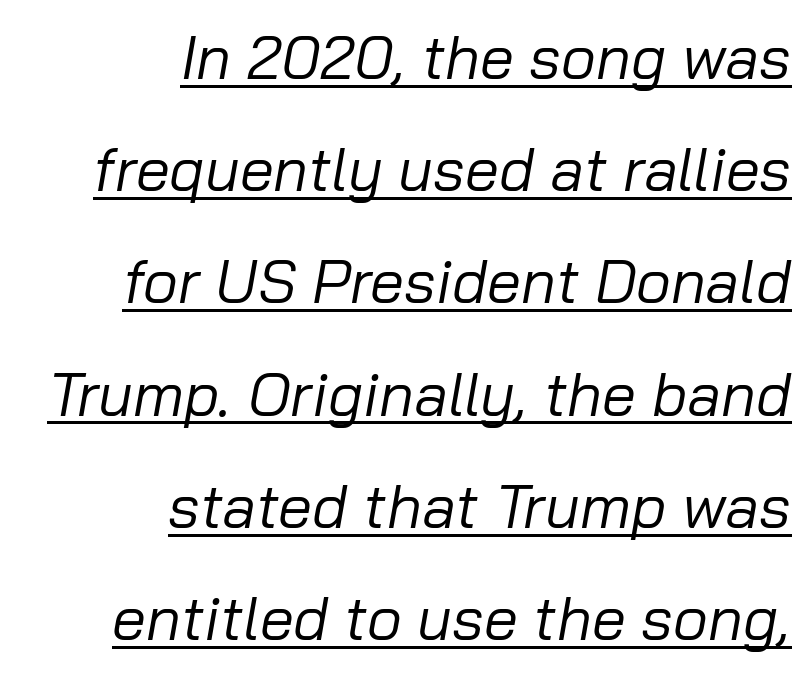
{"italic": "yes", "lean": "right", "slant_degrees": 10, "bold": "no", "weight": "regular", "width": "normal", "stroke_contrast": "low", "x_height": "medium", "monospaced": "no", "underline": "yes", "align": "right", "line_spacing_ratio": 1.84, "letter_spacing": "normal", "letter_spacing_em": 0.0, "glyph_px": 61}
